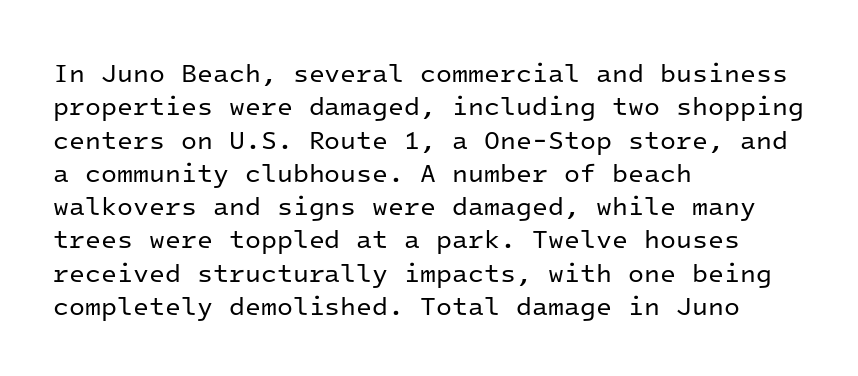
Compared with typical paragraphs, the rows here are spaced about the same. The letters stand straight up with perfectly vertical stems. Short and long lines alike share a common starting point at left. Is the stroke heavy? The answer is a plain regular-or-lighter. In terms of letterspacing, this is plain default setting. Just letters on the line, the space beneath them empty.
